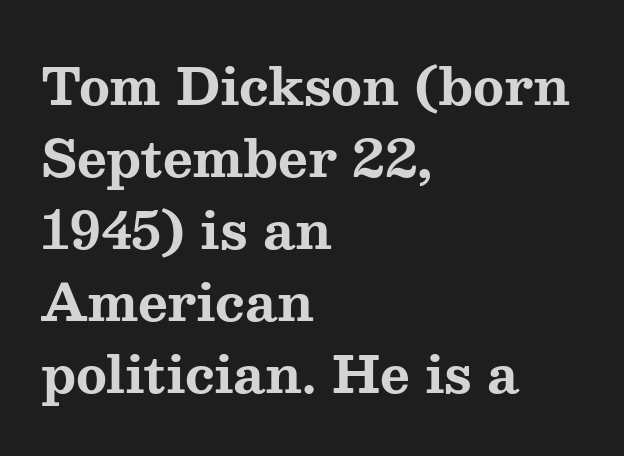
{"serif": "yes", "italic": "no", "bold": "yes", "weight": "bold", "width": "wide", "stroke_contrast": "medium", "x_height": "medium", "monospaced": "no", "underline": "no", "align": "left", "line_spacing": "normal", "line_spacing_ratio": 1.41, "letter_spacing": "normal", "letter_spacing_em": 0.0, "glyph_px": 51}
